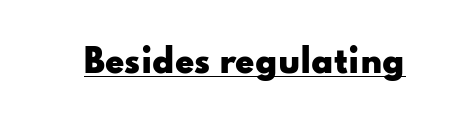
{"serif": "no", "italic": "no", "bold": "yes", "weight": "heavy", "width": "wide", "stroke_contrast": "low", "x_height": "small", "monospaced": "no", "underline": "yes", "letter_spacing": "normal", "letter_spacing_em": 0.0, "glyph_px": 31}
